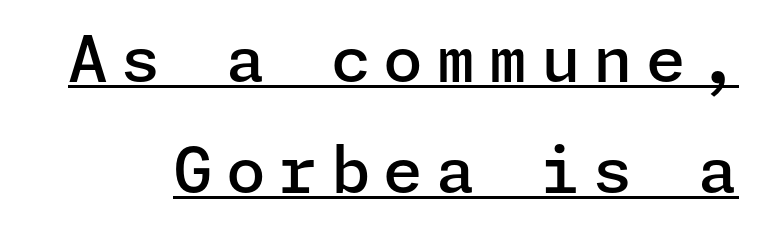
{"serif": "no", "italic": "no", "bold": "semi", "weight": "semibold", "width": "normal", "stroke_contrast": "low", "x_height": "medium", "underline": "yes", "line_spacing_ratio": 1.73, "letter_spacing": "wide", "letter_spacing_em": 0.2, "glyph_px": 64}
